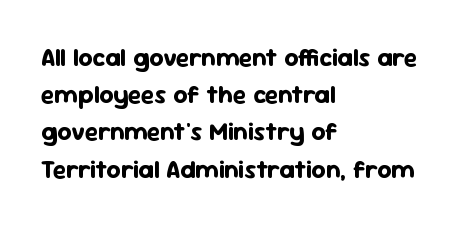
Italic: no, the glyphs are upright roman. Weight: bold. A typesetter would call this zero additional tracking. Does the copy run flush right? No — it runs flush left. In terms of leading, this rendering sits right in the middle. Quick note: underline off.
